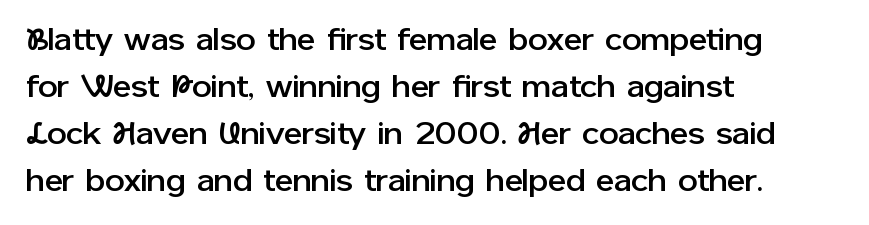
The image shows 31 px sans-serif type, upright; set left-aligned, normal line spacing (1.52x), normal letter spacing, not underlined; low stroke contrast and a medium x-height.
